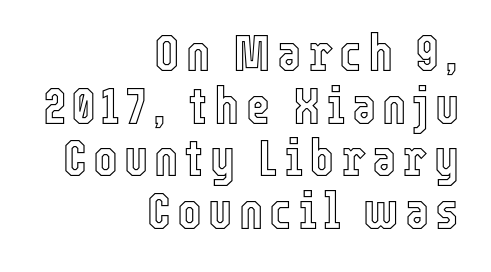
Compared with a flush-left layout, this one pins lines to the opposite, right side. Varying glyph widths throughout — classic text-font behaviour. Quick note: interline space is minimal. The lettering holds an erect, upright posture throughout. The space directly below the letters is spotless.
